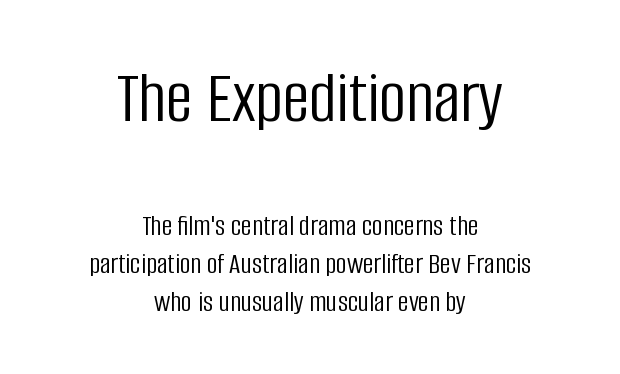
Anything drawn beneath the words? Only blank space. Proportional: the letters do not fall into vertical columns. In terms of posture, this sample is upright. The passage is arranged like a title page — every line centered.
